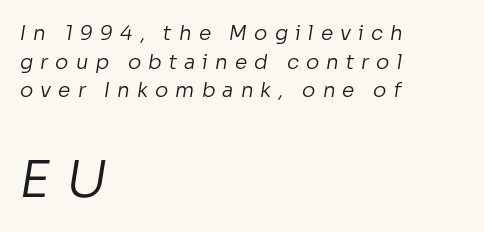
The image shows 51 px regular-weight sans-serif type; set left-aligned, normal line spacing (1.43x), unusually wide letter spacing (+0.35 em), not underlined; the second (bottom) block is 2.55x larger; low stroke contrast and a medium x-height.
